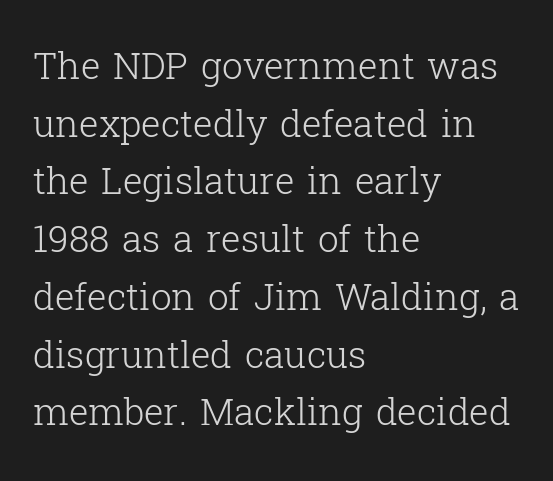
Q: Is the text bold? A: No.
Q: Is the text italic (slanted)? A: No, it is upright.
Q: Is the typeface a serif or a sans-serif typeface? A: Serif.
Q: Is the text underlined? A: No.
Q: How is the paragraph aligned? A: Left-aligned.
Q: Is the spacing between letters normal or unusually wide? A: Normal.
Q: Is the spacing between lines tight, normal or loose? A: Normal.
Q: Width (condensed, normal, or wide)? A: Normal.
Q: Stroke contrast? A: Low.
Q: x-height? A: Medium.
Q: Monospaced? A: No.
